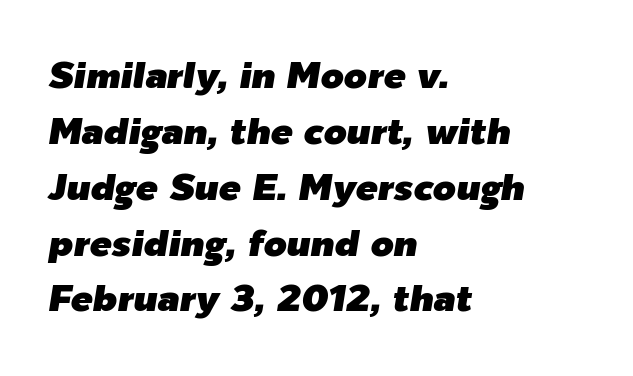
Each letter keeps its own natural width here, so spacing adapts to shape. Normally led — the rows are evenly, conventionally spaced. Notice how the stems are inclined rather than vertical — that's the hallmark of italics. Any mark beneath the type? The region is blank. A typesetter would call this zero additional tracking. These lines are set flush left with a ragged right edge.
